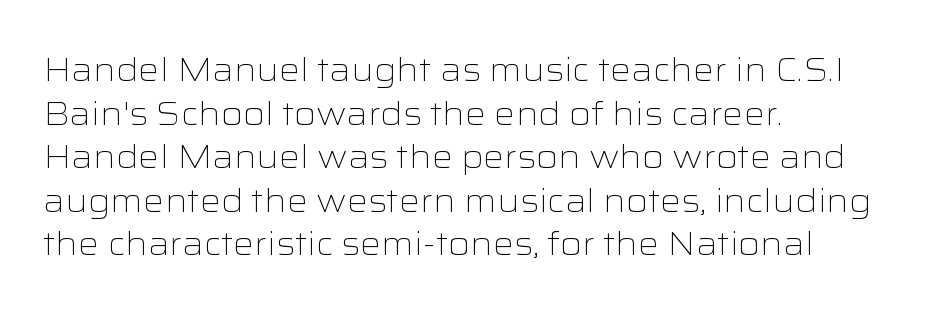
The image shows 33 px light, wide sans-serif type, upright; set left-aligned, normal line spacing (1.32x), normal letter spacing, not underlined; low stroke contrast and a medium x-height.
